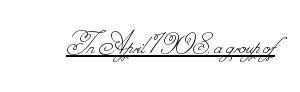
The image shows 31 px thin type; set normal letter spacing, underlined; low stroke contrast.
